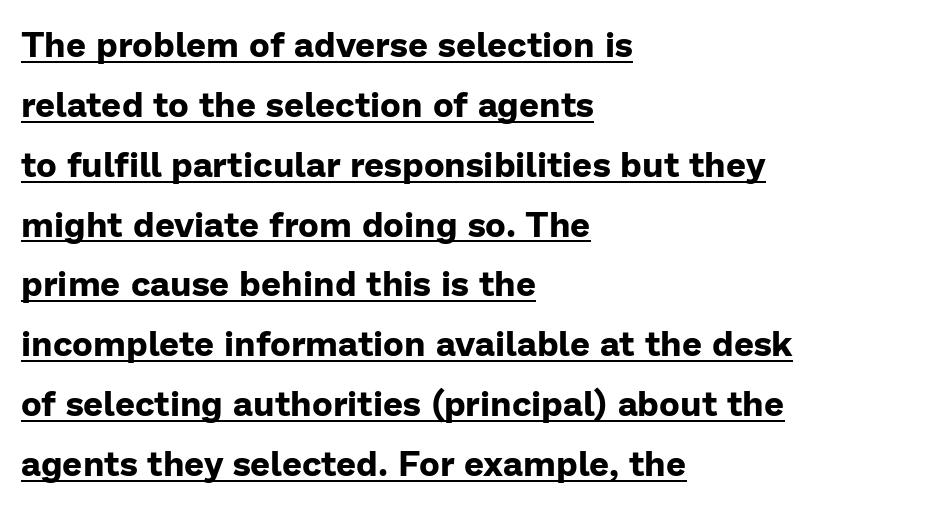
{"serif": "no", "italic": "no", "bold": "yes", "weight": "bold", "width": "normal", "stroke_contrast": "low", "x_height": "medium", "monospaced": "no", "underline": "yes", "align": "left", "line_spacing_ratio": 1.71, "letter_spacing": "normal", "letter_spacing_em": 0.0, "glyph_px": 35}
